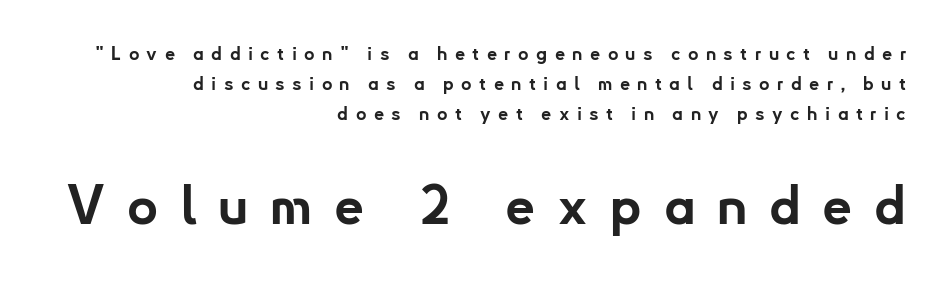
Letter spacing: wide. Does the type have serifs? No, each stem ends abruptly. The lines sit at an ordinary, default distance from one another. This sample is right-justified, so line beginnings fall wherever the words allow.
